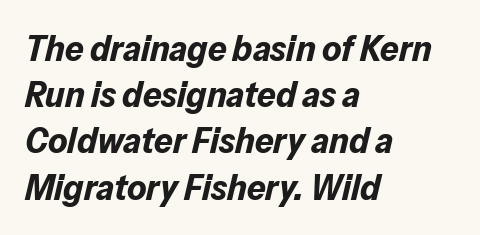
Q: Is the text bold? A: Yes.
Q: Is the text italic (slanted)? A: Yes, it leans right by about 13 degrees.
Q: Is the text underlined? A: No.
Q: How is the paragraph aligned? A: Left-aligned.
Q: Is the spacing between letters normal or unusually wide? A: Normal.
Q: Is the spacing between lines tight, normal or loose? A: Normal.
Q: Width (condensed, normal, or wide)? A: Normal.
Q: Stroke contrast? A: Low.
Q: x-height? A: Medium.
Q: Monospaced? A: No.
